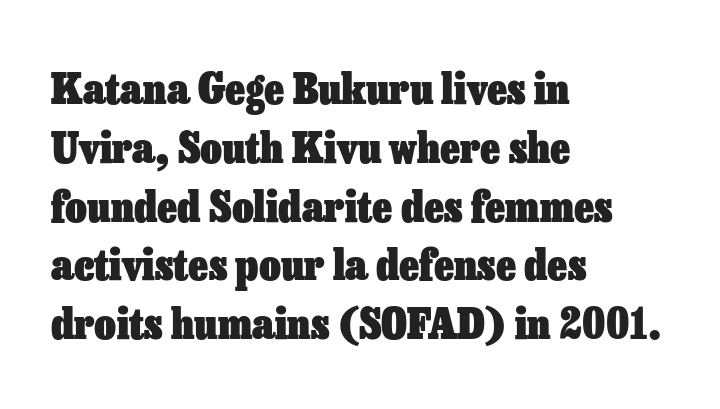
Q: Is the text bold? A: Yes.
Q: Is the text italic (slanted)? A: No, it is upright.
Q: Is the text underlined? A: No.
Q: How is the paragraph aligned? A: Left-aligned.
Q: Is the spacing between letters normal or unusually wide? A: Normal.
Q: Is the spacing between lines tight, normal or loose? A: Normal.
Q: Width (condensed, normal, or wide)? A: Normal.
Q: Stroke contrast? A: Low.
Q: x-height? A: Medium.
Q: Monospaced? A: No.
